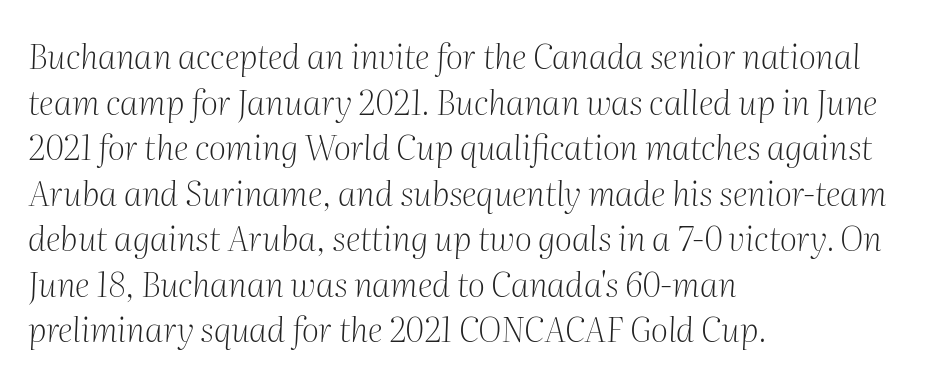
Q: Is the text bold? A: No.
Q: Is the text italic (slanted)? A: Yes, it leans right by about 2 degrees.
Q: Is the typeface a serif or a sans-serif typeface? A: Serif.
Q: Is the text underlined? A: No.
Q: How is the paragraph aligned? A: Left-aligned.
Q: Is the spacing between letters normal or unusually wide? A: Normal.
Q: Is the spacing between lines tight, normal or loose? A: Normal.
Q: Width (condensed, normal, or wide)? A: Normal.
Q: Stroke contrast? A: Medium.
Q: x-height? A: Medium.
Q: Monospaced? A: No.
